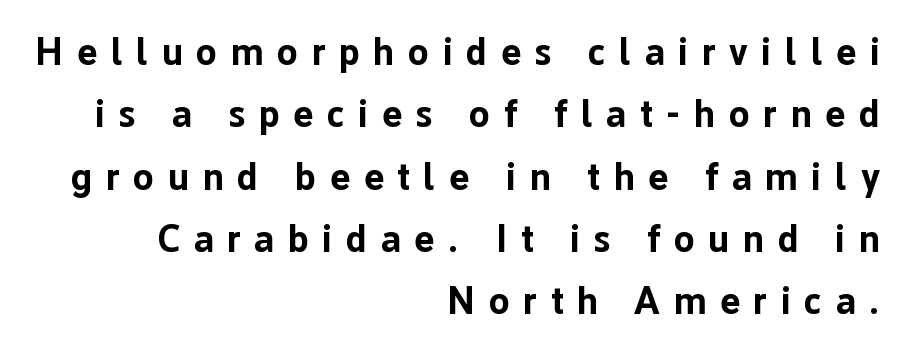
Q: Is the text bold? A: Yes.
Q: Is the text italic (slanted)? A: No, it is upright.
Q: Is the typeface a serif or a sans-serif typeface? A: Sans-serif.
Q: Is the text underlined? A: No.
Q: How is the paragraph aligned? A: Right-aligned.
Q: Is the spacing between letters normal or unusually wide? A: Unusually wide.
Q: Is the spacing between lines tight, normal or loose? A: Normal.
Q: Width (condensed, normal, or wide)? A: Normal.
Q: Stroke contrast? A: Low.
Q: x-height? A: Medium.
Q: Monospaced? A: No.
